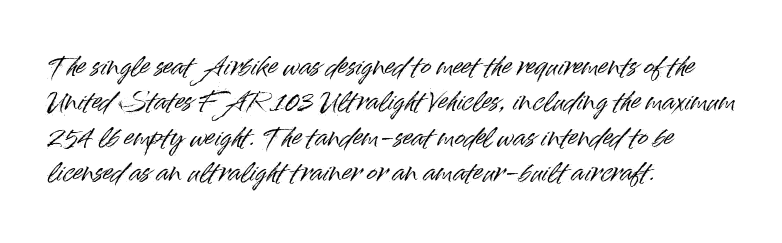
Q: Is the text italic (slanted)? A: Yes.
Q: Is the text underlined? A: No.
Q: How is the paragraph aligned? A: Left-aligned.
Q: Is the spacing between letters normal or unusually wide? A: Normal.
Q: Is the spacing between lines tight, normal or loose? A: Normal.
